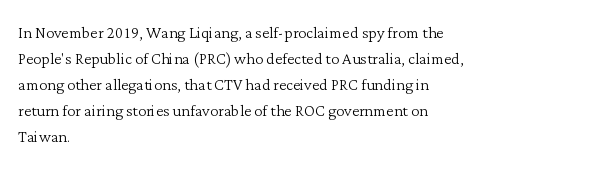
The typography opts for an upright posture over an oblique one. Unmarked baselines from the first word to the last. Students, note that the glyphs here touch the page at normal intervals. Which margin do the lines hug? The left one — the right edge is uneven. The typesetting does not lean heavy: it is not bold.
